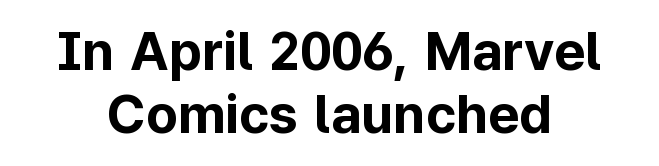
Q: Is the text bold? A: Yes.
Q: Is the text italic (slanted)? A: No, it is upright.
Q: Is the typeface a serif or a sans-serif typeface? A: Sans-serif.
Q: Is the text underlined? A: No.
Q: Is the spacing between letters normal or unusually wide? A: Normal.
Q: Width (condensed, normal, or wide)? A: Normal.
Q: Stroke contrast? A: Low.
Q: x-height? A: Medium.
Q: Monospaced? A: No.
